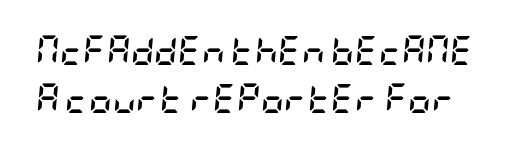
The letters are bold, with thick, heavy strokes. Quick note: underline off. Inter-character spacing is left at the font's built-in metrics. Each new line begins a customary step beneath the previous one. This is oblique type, the kind used for emphasis or titles.
